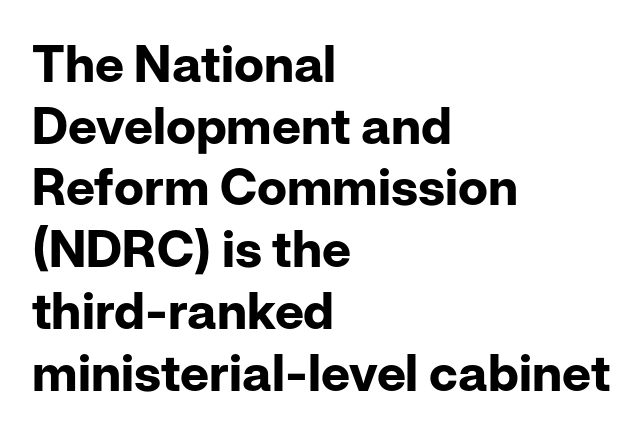
Q: Is the text bold? A: Yes.
Q: Is the text italic (slanted)? A: No, it is upright.
Q: Is the typeface a serif or a sans-serif typeface? A: Sans-serif.
Q: Is the text underlined? A: No.
Q: How is the paragraph aligned? A: Left-aligned.
Q: Is the spacing between letters normal or unusually wide? A: Normal.
Q: Width (condensed, normal, or wide)? A: Normal.
Q: Stroke contrast? A: Low.
Q: x-height? A: Medium.
Q: Monospaced? A: No.
